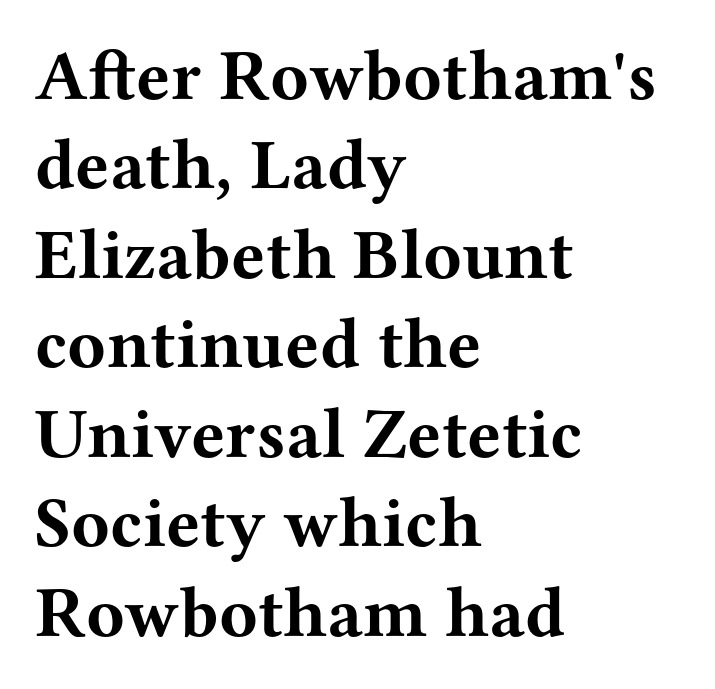
The image shows 71 px bold, wide serif type, upright; set left-aligned, normal line spacing (1.26x), normal letter spacing, not underlined; medium stroke contrast and a medium x-height.
